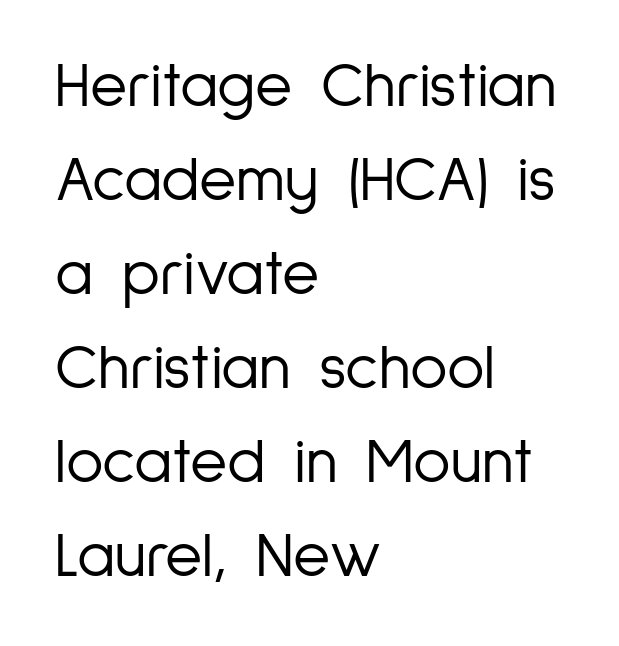
The lettering stays uniformly vertical, giving the passage a roman look. Lines of text with bare space underneath. A light-to-regular cut is what we see here. The letters advance in unequal steps, a hallmark of proportional type. The type family on display is of the sans-serif kind. This sample is left-justified, so line endings fall wherever the words run out.
